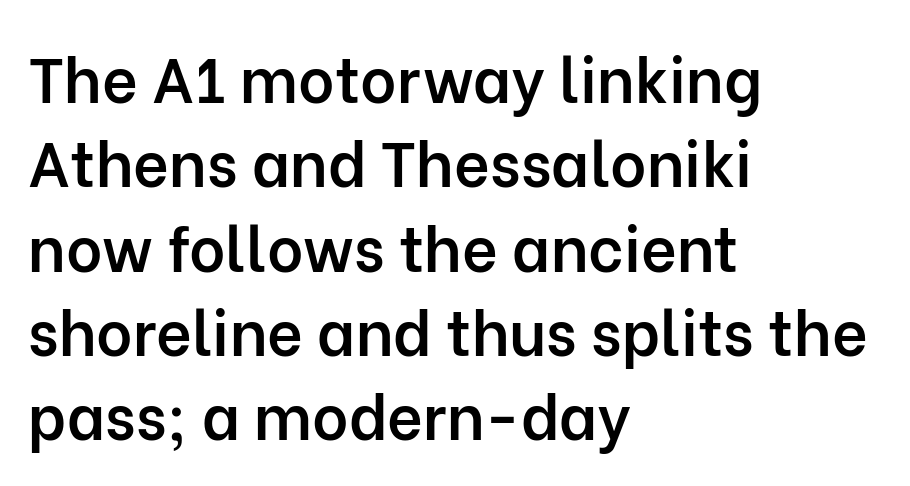
Q: Is the text bold? A: Semi-bold.
Q: Is the text italic (slanted)? A: No, it is upright.
Q: Is the typeface a serif or a sans-serif typeface? A: Sans-serif.
Q: Is the text underlined? A: No.
Q: How is the paragraph aligned? A: Left-aligned.
Q: Is the spacing between letters normal or unusually wide? A: Normal.
Q: Is the spacing between lines tight, normal or loose? A: Normal.
Q: Width (condensed, normal, or wide)? A: Normal.
Q: Stroke contrast? A: Low.
Q: x-height? A: Medium.
Q: Monospaced? A: No.
